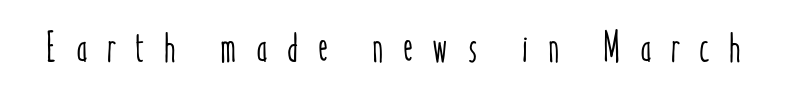
The typography opts for an upright posture over an oblique one. Each letter keeps its own natural width here, so spacing adapts to shape. Compared with typical body copy, the letter spacing here is much looser. Decoration check: the copy has no underline.
